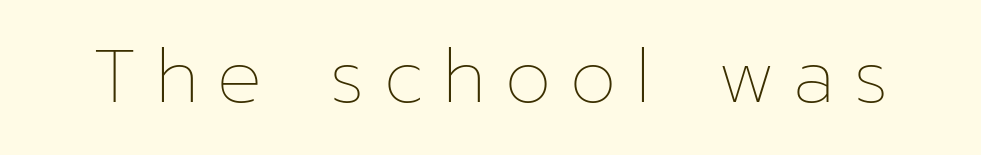
{"italic": "no", "bold": "no", "weight": "thin", "width": "normal", "stroke_contrast": "low", "x_height": "medium", "monospaced": "no", "underline": "no", "letter_spacing": "wide", "letter_spacing_em": 0.26, "glyph_px": 74}
